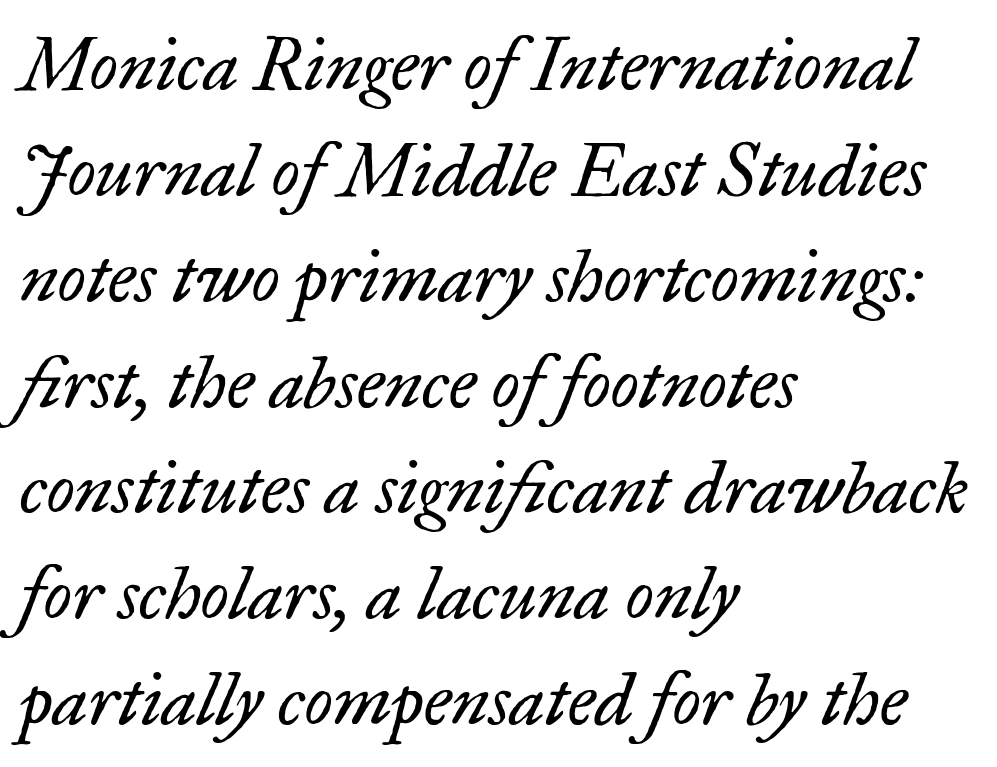
Q: Is the text bold? A: No.
Q: Is the text italic (slanted)? A: Yes, it leans right by about 17 degrees.
Q: Is the typeface a serif or a sans-serif typeface? A: Serif.
Q: Is the text underlined? A: No.
Q: How is the paragraph aligned? A: Left-aligned.
Q: Is the spacing between letters normal or unusually wide? A: Normal.
Q: Is the spacing between lines tight, normal or loose? A: Normal.
Q: Width (condensed, normal, or wide)? A: Normal.
Q: Stroke contrast? A: Low.
Q: x-height? A: Small.
Q: Monospaced? A: No.
